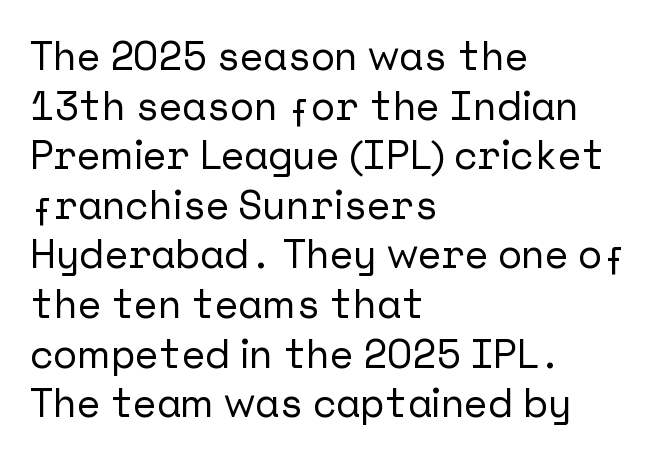
Q: Is the text italic (slanted)? A: No, it is upright.
Q: Is the typeface a serif or a sans-serif typeface? A: Sans-serif.
Q: Is the text underlined? A: No.
Q: How is the paragraph aligned? A: Left-aligned.
Q: Is the spacing between letters normal or unusually wide? A: Normal.
Q: Width (condensed, normal, or wide)? A: Normal.
Q: Stroke contrast? A: Low.
Q: x-height? A: Medium.
